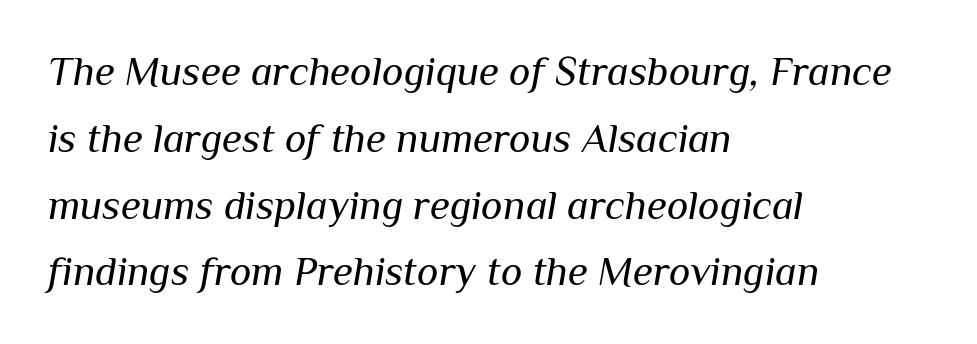
{"italic": "yes", "lean": "right", "slant_degrees": 10, "bold": "no", "weight": "regular", "width": "normal", "stroke_contrast": "medium", "x_height": "medium", "monospaced": "no", "underline": "no", "align": "left", "line_spacing": "normal", "line_spacing_ratio": 1.63, "letter_spacing": "normal", "letter_spacing_em": 0.0, "glyph_px": 41}
